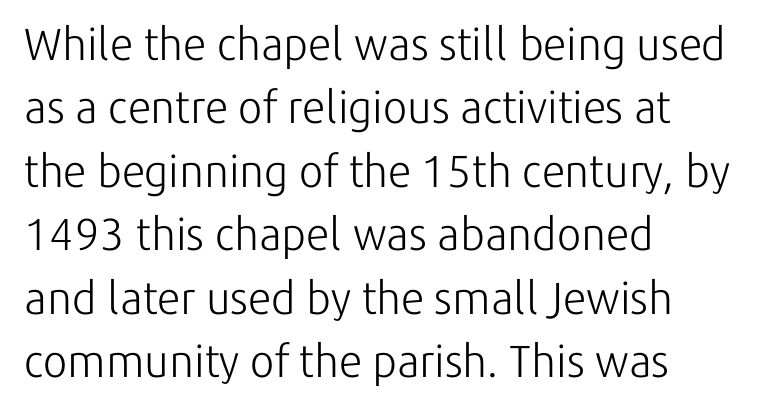
{"serif": "no", "italic": "no", "bold": "no", "weight": "light", "width": "normal", "stroke_contrast": "low", "x_height": "medium", "monospaced": "no", "underline": "no", "align": "left", "line_spacing": "normal", "line_spacing_ratio": 1.41, "letter_spacing": "normal", "letter_spacing_em": 0.0, "glyph_px": 45}
